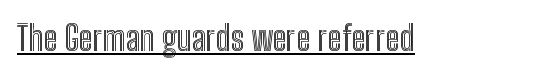
Q: Is the text italic (slanted)? A: No, it is upright.
Q: Is the text underlined? A: Yes.
Q: Is the spacing between letters normal or unusually wide? A: Normal.
Q: Width (condensed, normal, or wide)? A: Condensed.
Q: x-height? A: Medium.
Q: Monospaced? A: No.
